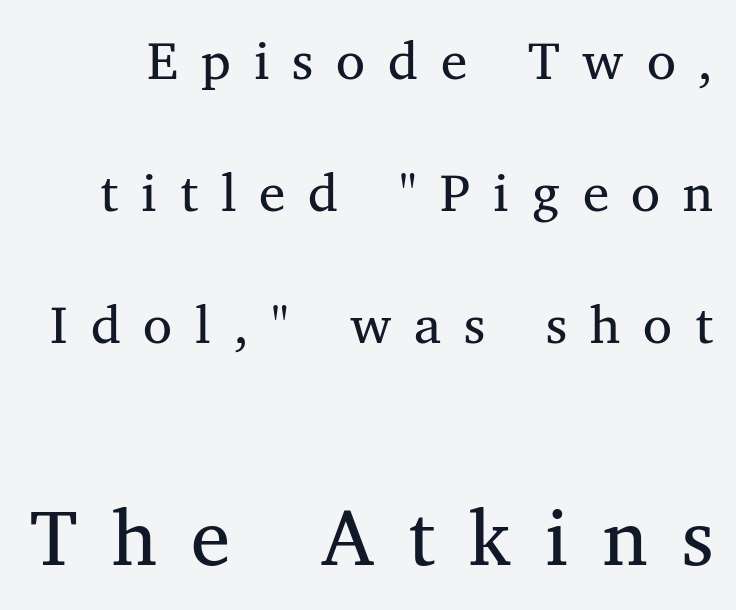
The space directly below the letters is spotless. Stroke mass is kept to a normal reading level or below. How would I describe the line gaps? Wide and relaxed. Letter spacing: wide.
